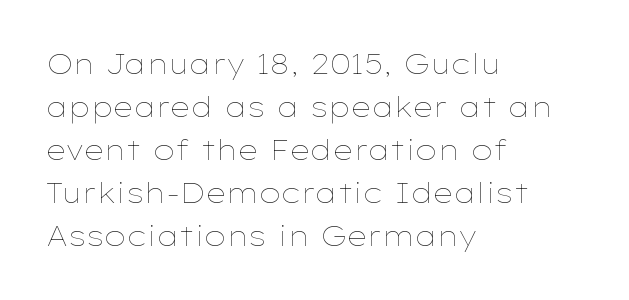
Q: Is the text bold? A: No.
Q: Is the text italic (slanted)? A: No, it is upright.
Q: Is the text underlined? A: No.
Q: How is the paragraph aligned? A: Left-aligned.
Q: Is the spacing between letters normal or unusually wide? A: Normal.
Q: Is the spacing between lines tight, normal or loose? A: Normal.
Q: Width (condensed, normal, or wide)? A: Wide.
Q: Stroke contrast? A: Low.
Q: x-height? A: Medium.
Q: Monospaced? A: No.
